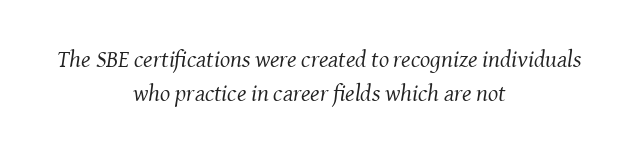
Q: Is the text bold? A: No.
Q: Is the text italic (slanted)? A: Yes, it leans right by about 8 degrees.
Q: Is the text underlined? A: No.
Q: How is the paragraph aligned? A: Centered.
Q: Is the spacing between letters normal or unusually wide? A: Normal.
Q: Is the spacing between lines tight, normal or loose? A: Normal.
